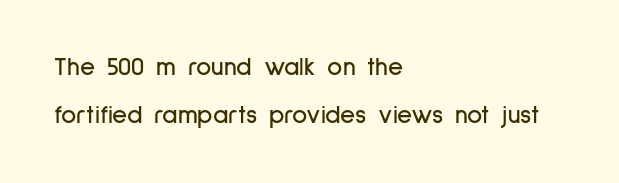
The image shows 26 px text type, upright; set left-aligned, line spacing 1.84x, normal letter spacing, not underlined.
